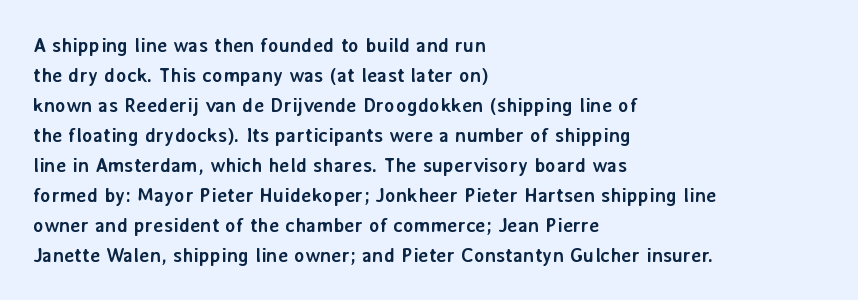
Alignment: flush left. Tall strokes in this sample are plumb rather than angled. Successive baselines arrive at the customary interval. The rendering uses a bold face; every stroke is thick and dark. The specimen omits any rule beneath the text block's lines. Short note: letters normally spaced.
